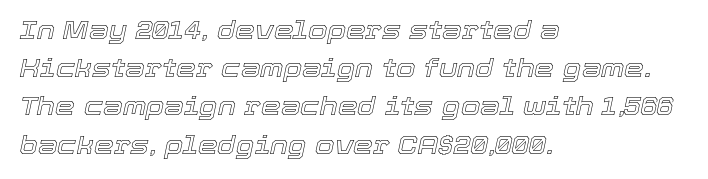
Italic: yes, the glyphs are oblique. The block of text has a typical density, with ordinary space between rows. Has an underline been added? It has not. Caption: multi-line text, flush left, ragged right.
